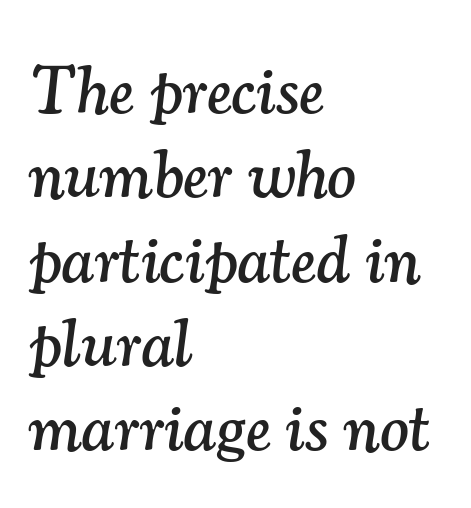
Q: Is the text italic (slanted)? A: Yes, it leans right by about 7 degrees.
Q: Is the typeface a serif or a sans-serif typeface? A: Serif.
Q: Is the text underlined? A: No.
Q: How is the paragraph aligned? A: Left-aligned.
Q: Is the spacing between letters normal or unusually wide? A: Normal.
Q: Width (condensed, normal, or wide)? A: Normal.
Q: Stroke contrast? A: Medium.
Q: x-height? A: Small.
Q: Monospaced? A: No.
